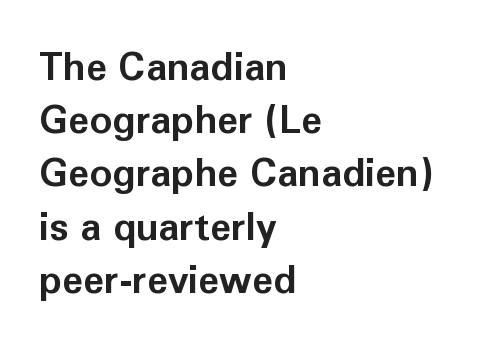
The image shows 38 px bold sans-serif type, upright; set left-aligned, normal line spacing (1.4x), normal letter spacing, not underlined; low stroke contrast and a medium x-height.
